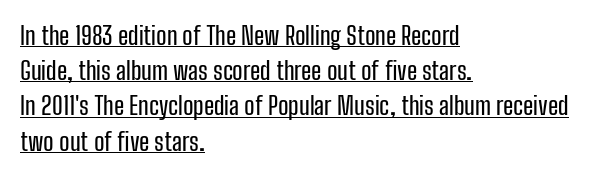
Q: Is the text italic (slanted)? A: No, it is upright.
Q: Is the text underlined? A: Yes.
Q: How is the paragraph aligned? A: Left-aligned.
Q: Is the spacing between letters normal or unusually wide? A: Normal.
Q: Is the spacing between lines tight, normal or loose? A: Normal.
